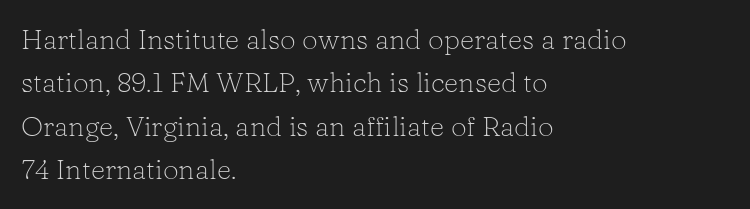
The image shows 28 px light serif type, upright; set left-aligned, normal line spacing (1.55x), normal letter spacing, not underlined; low stroke contrast and a medium x-height.
